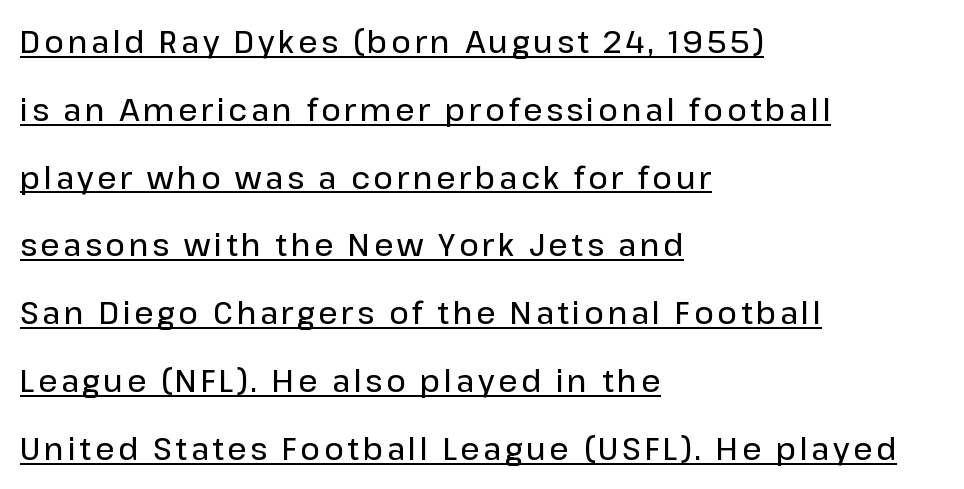
The image shows 30 px semibold sans-serif type, upright; set left-aligned, loose line spacing (2.26x), underlined; low stroke contrast and a medium x-height.
